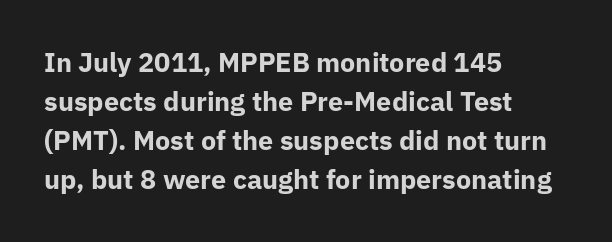
The image shows 27 px bold type, upright; set left-aligned, normal line spacing (1.45x), normal letter spacing, not underlined.
